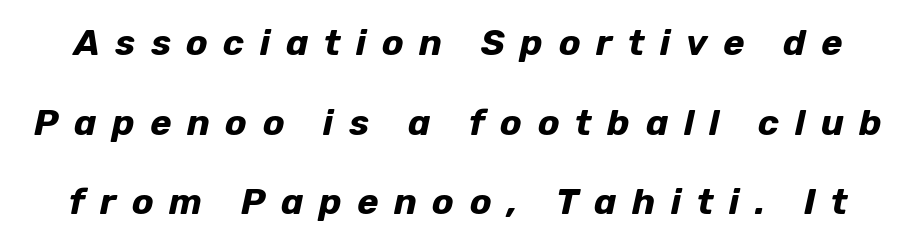
The image shows 36 px bold type, italic (leaning right); set loose line spacing (2.21x), unusually wide letter spacing (+0.43 em), not underlined; low stroke contrast and a medium x-height.
